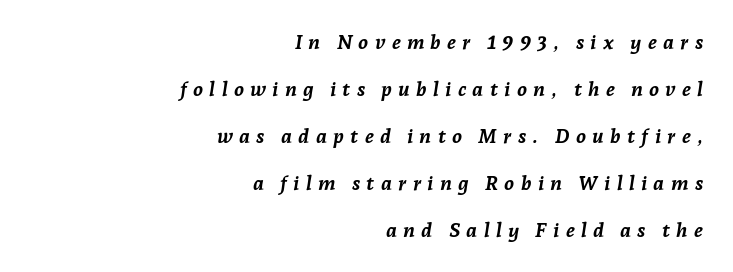
The image shows 20 px bold type, italic (leaning right); set right-aligned, loose line spacing (2.35x), unusually wide letter spacing (+0.31 em), not underlined.
